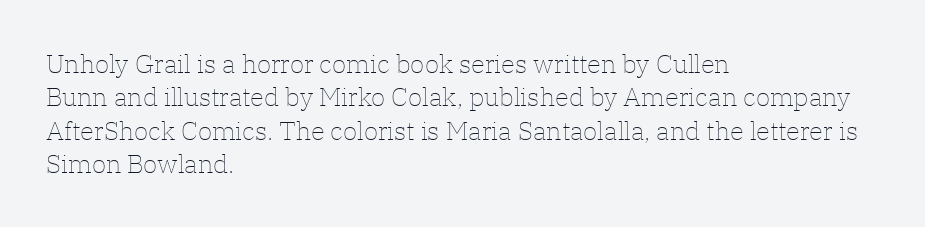
Compared with typical paragraphs, the rows here are spaced about the same. The letters stand straight up with perfectly vertical stems. Short and long lines alike share a common starting point at left. Is the stroke heavy? The answer is a plain regular-or-lighter. In terms of letterspacing, this is plain default setting. Just letters on the line, the space beneath them empty.
